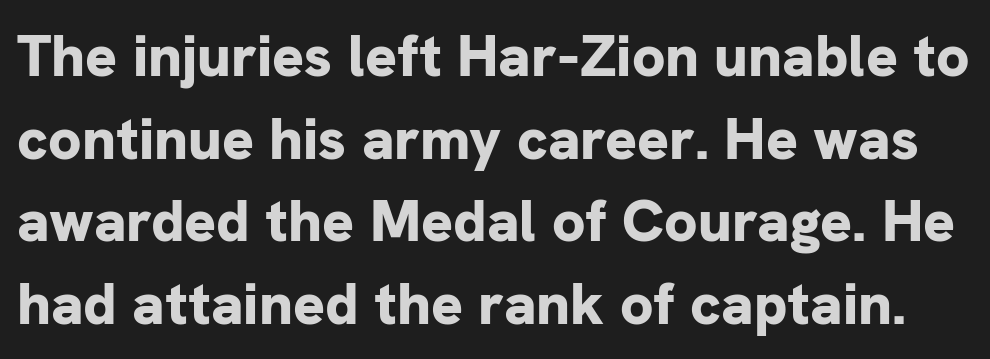
You'd pick this weight for a headline — it's a proper bold. The passage shown stacks its lines at a standard gap. Bare-footed words on every line. The letters sit at their default tracking, neither squeezed nor spread. Each letter keeps its own natural width here, so spacing adapts to shape.
